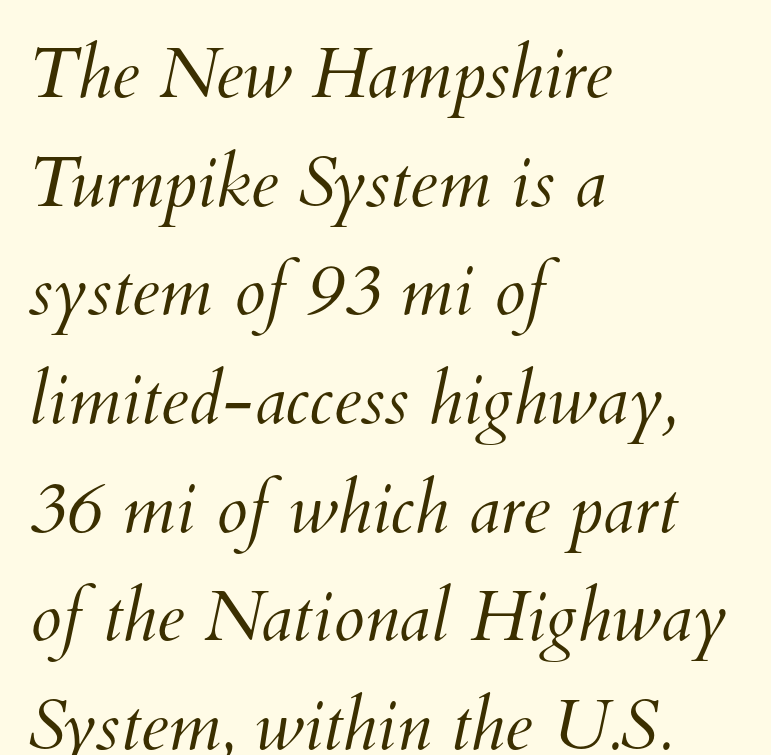
The lines are quadded left. The face looks like a standard text weight, possibly lighter. Descenders are the only things crossing below the line. Proportional: the letters do not fall into vertical columns. Standard letterfit; no display-style spreading of the glyphs.
